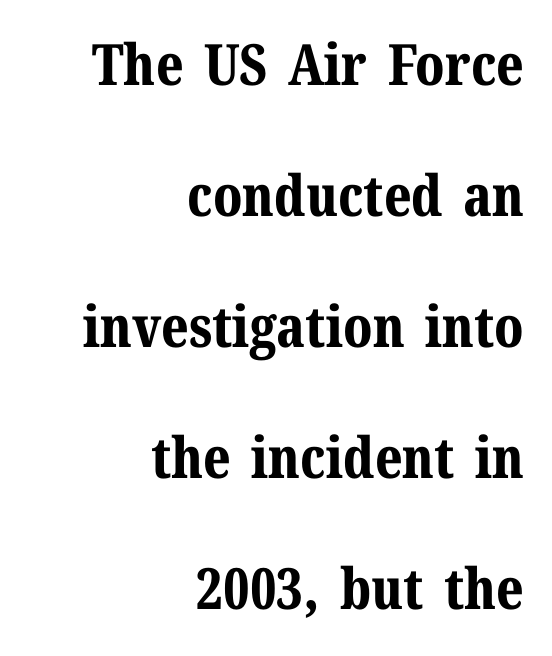
Q: Is the text bold? A: Yes.
Q: Is the text italic (slanted)? A: No, it is upright.
Q: Is the typeface a serif or a sans-serif typeface? A: Serif.
Q: Is the text underlined? A: No.
Q: How is the paragraph aligned? A: Right-aligned.
Q: Is the spacing between letters normal or unusually wide? A: Normal.
Q: Is the spacing between lines tight, normal or loose? A: Loose.
Q: Width (condensed, normal, or wide)? A: Normal.
Q: Stroke contrast? A: Medium.
Q: x-height? A: Medium.
Q: Monospaced? A: No.
